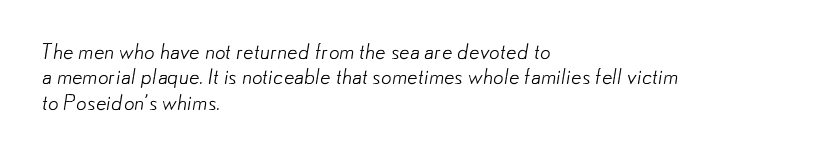
Q: Is the text bold? A: No.
Q: Is the text underlined? A: No.
Q: How is the paragraph aligned? A: Left-aligned.
Q: Is the spacing between letters normal or unusually wide? A: Normal.
